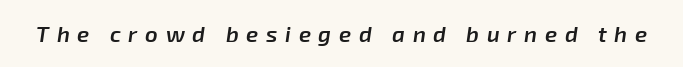
The image shows 22 px text type, italic (leaning right); set unusually wide letter spacing (+0.35 em), not underlined.
